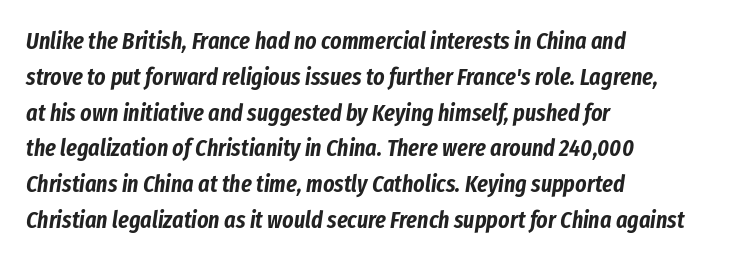
{"italic": "yes", "lean": "right", "slant_degrees": 8, "underline": "no", "align": "left", "line_spacing": "normal", "line_spacing_ratio": 1.49, "letter_spacing": "normal", "letter_spacing_em": 0.0, "glyph_px": 24}
